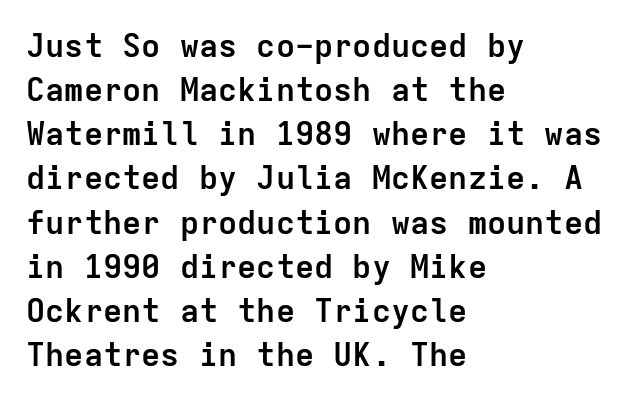
No extra tracking has been applied to these lines. The paragraph has a hard left edge and a soft right edge. The characters display no serif detailing; their extremities are plain. Note the uniform advance width — an 'i' takes as much space as an 'm'. Strong, thick strokes mark this as bold type.
